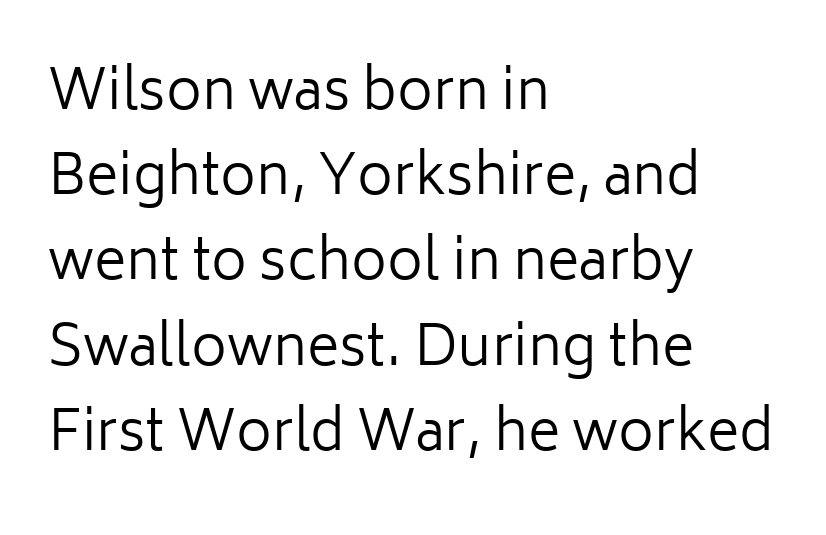
The image shows 55 px regular-weight sans-serif type, upright; set left-aligned, normal line spacing (1.55x), normal letter spacing, not underlined; low stroke contrast and a medium x-height.
